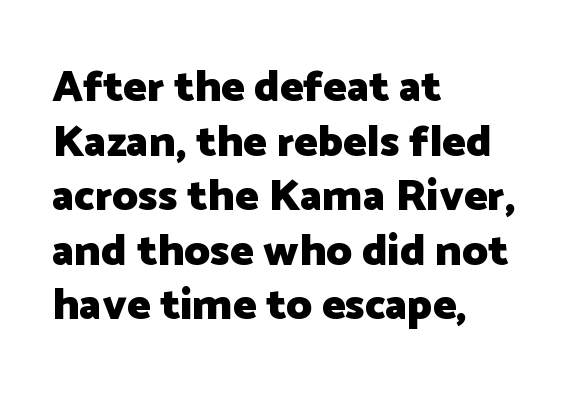
Q: Is the text bold? A: Yes.
Q: Is the text italic (slanted)? A: No, it is upright.
Q: Is the typeface a serif or a sans-serif typeface? A: Sans-serif.
Q: Is the text underlined? A: No.
Q: How is the paragraph aligned? A: Left-aligned.
Q: Is the spacing between letters normal or unusually wide? A: Normal.
Q: Width (condensed, normal, or wide)? A: Normal.
Q: Stroke contrast? A: Low.
Q: x-height? A: Medium.
Q: Monospaced? A: No.
